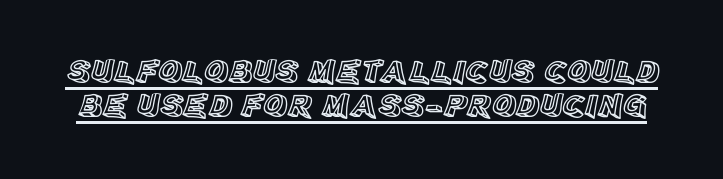
Q: Is the text italic (slanted)? A: Yes.
Q: Is the text underlined? A: Yes.
Q: Is the spacing between letters normal or unusually wide? A: Normal.
Q: Is the spacing between lines tight, normal or loose? A: Tight.
Q: Width (condensed, normal, or wide)? A: Normal.
Q: x-height? A: Large.
Q: Monospaced? A: No.
